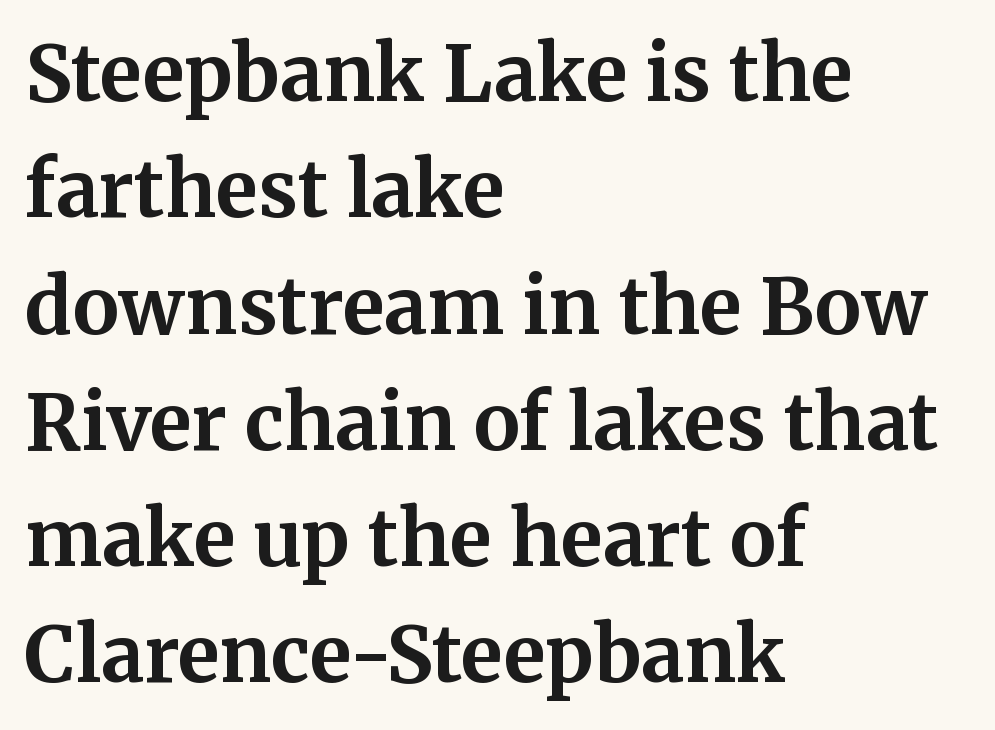
{"serif": "yes", "italic": "no", "bold": "yes", "weight": "bold", "width": "normal", "stroke_contrast": "medium", "x_height": "medium", "monospaced": "no", "underline": "no", "align": "left", "line_spacing": "normal", "line_spacing_ratio": 1.51, "letter_spacing": "normal", "letter_spacing_em": 0.0, "glyph_px": 77}
